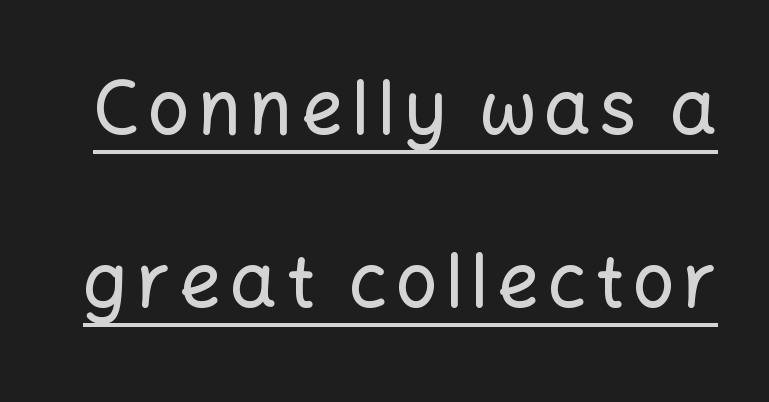
Q: Is the text italic (slanted)? A: No, it is upright.
Q: Is the typeface a serif or a sans-serif typeface? A: Sans-serif.
Q: Is the text underlined? A: Yes.
Q: Is the spacing between lines tight, normal or loose? A: Loose.
Q: Width (condensed, normal, or wide)? A: Normal.
Q: Stroke contrast? A: Low.
Q: x-height? A: Medium.
Q: Monospaced? A: No.
